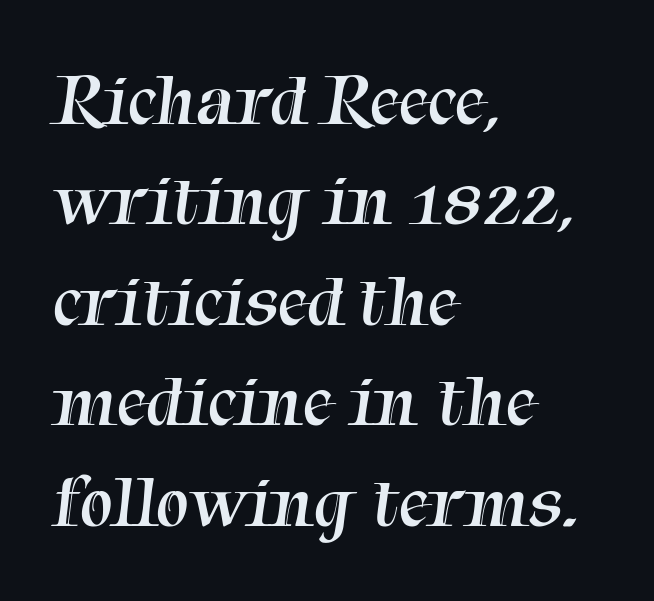
Old-style or modern, the face here clearly has serifs. What stands out about the letter spacing? Nothing — it is the standard amount. This rendering features lettering with no underline. Does the copy run flush right? No — it runs flush left. Successive baselines arrive at the customary interval. Each letter keeps its own natural width here, so spacing adapts to shape.
